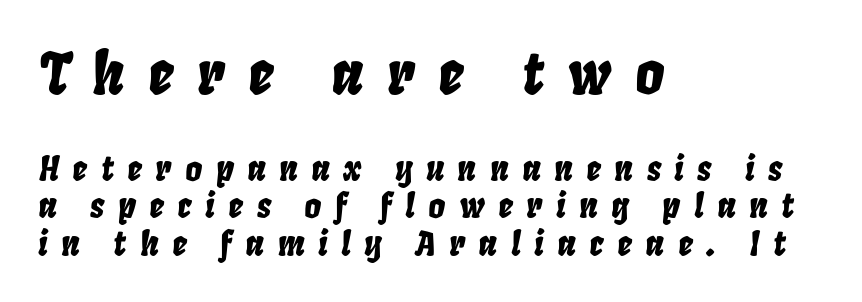
{"italic": "yes", "lean": "right", "slant_degrees": 8, "width": "condensed", "stroke_contrast": "low", "x_height": "large", "monospaced": "no", "underline": "no", "align": "left", "line_spacing": "tight", "line_spacing_ratio": 1.14, "letter_spacing": "wide", "letter_spacing_em": 0.41, "larger_block": "first", "size_ratio": 1.73, "glyph_px": 57}
